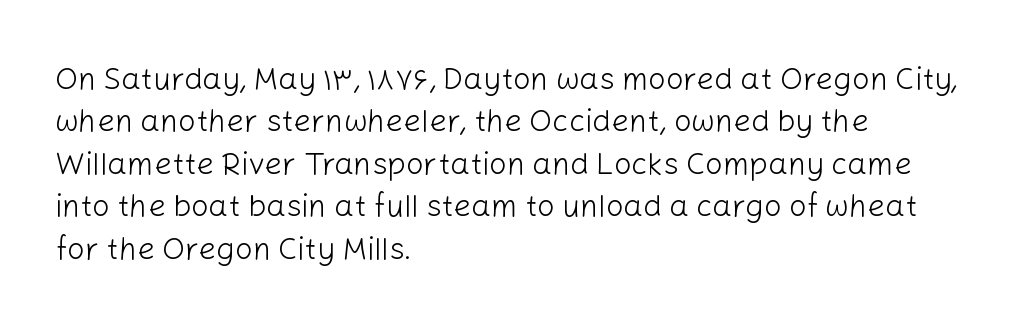
Q: Is the text bold? A: No.
Q: Is the text italic (slanted)? A: No, it is upright.
Q: Is the typeface a serif or a sans-serif typeface? A: Sans-serif.
Q: Is the text underlined? A: No.
Q: How is the paragraph aligned? A: Left-aligned.
Q: Is the spacing between letters normal or unusually wide? A: Normal.
Q: Is the spacing between lines tight, normal or loose? A: Normal.
Q: Width (condensed, normal, or wide)? A: Normal.
Q: Stroke contrast? A: Low.
Q: x-height? A: Medium.
Q: Monospaced? A: No.
